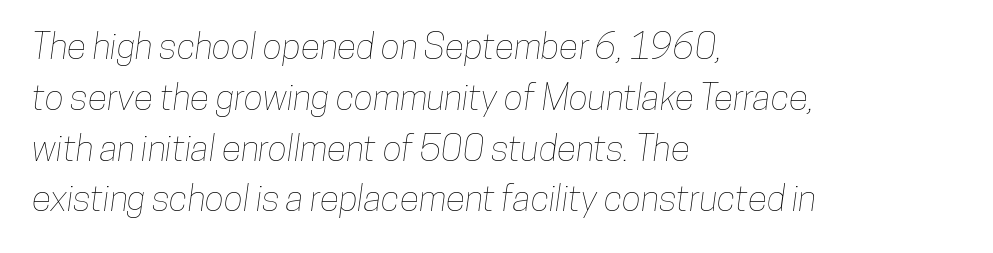
Q: Is the text underlined? A: No.
Q: How is the paragraph aligned? A: Left-aligned.
Q: Is the spacing between letters normal or unusually wide? A: Normal.
Q: Is the spacing between lines tight, normal or loose? A: Normal.
Q: Width (condensed, normal, or wide)? A: Condensed.
Q: Stroke contrast? A: Low.
Q: x-height? A: Medium.
Q: Monospaced? A: No.
